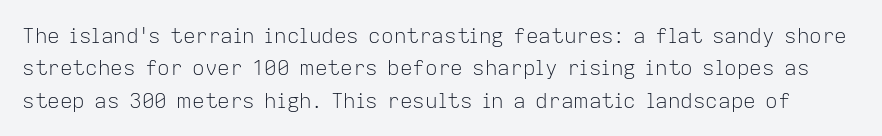
{"italic": "no", "bold": "no", "underline": "no", "line_spacing": "normal", "line_spacing_ratio": 1.54, "letter_spacing": "normal", "letter_spacing_em": 0.0, "glyph_px": 21}
